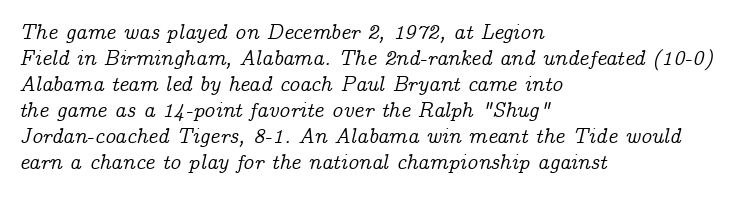
Q: Is the text italic (slanted)? A: Yes, it leans right by about 14 degrees.
Q: Is the text underlined? A: No.
Q: How is the paragraph aligned? A: Left-aligned.
Q: Is the spacing between letters normal or unusually wide? A: Normal.
